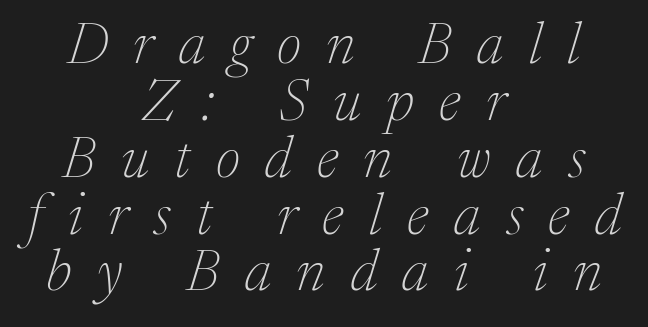
Q: Is the text bold? A: No.
Q: Is the text italic (slanted)? A: Yes, it leans right by about 17 degrees.
Q: Is the typeface a serif or a sans-serif typeface? A: Serif.
Q: Is the text underlined? A: No.
Q: How is the paragraph aligned? A: Centered.
Q: Is the spacing between letters normal or unusually wide? A: Unusually wide.
Q: Is the spacing between lines tight, normal or loose? A: Tight.
Q: Width (condensed, normal, or wide)? A: Normal.
Q: Stroke contrast? A: Medium.
Q: x-height? A: Medium.
Q: Monospaced? A: No.
